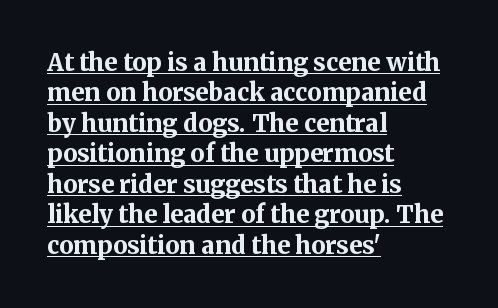
{"italic": "no", "bold": "yes", "underline": "yes", "align": "left", "line_spacing": "normal", "line_spacing_ratio": 1.27, "letter_spacing": "normal", "letter_spacing_em": 0.0, "glyph_px": 24}
